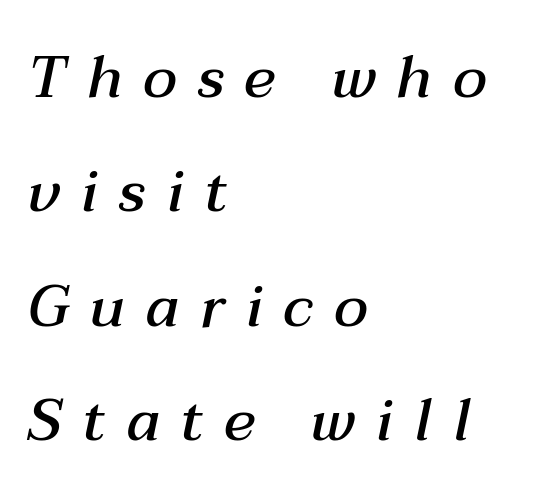
The image shows 59 px semibold type, italic (leaning right); set left-aligned, loose line spacing (1.94x), unusually wide letter spacing (+0.35 em), not underlined; medium stroke contrast and a medium x-height.
